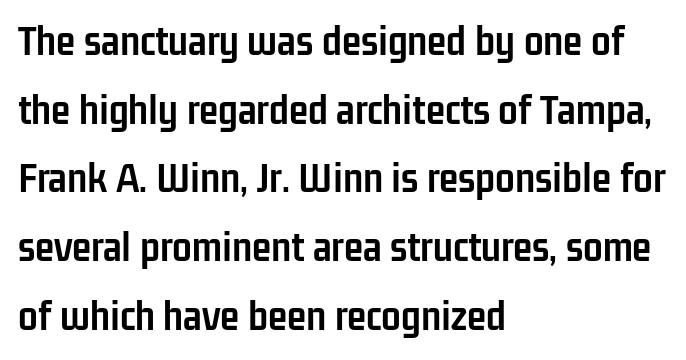
Posture: vertical. Spacing verdict: proportional, widths tailored to each character. Plenty of ink on the page — the face is bold. This sample keeps an unexceptional amount of space between lines. Is the block centered? No — it sits flush against the left margin. The letters carry no serifs — their stems end cleanly without finishing strokes.
